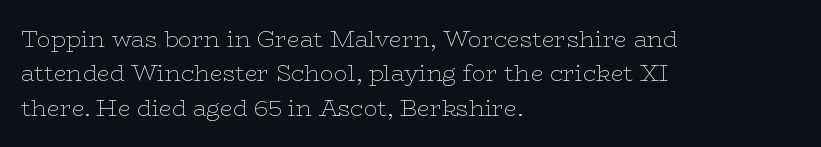
{"italic": "no", "bold": "no", "underline": "no", "align": "left", "line_spacing": "normal", "line_spacing_ratio": 1.5, "letter_spacing": "normal", "letter_spacing_em": 0.0, "glyph_px": 23}
